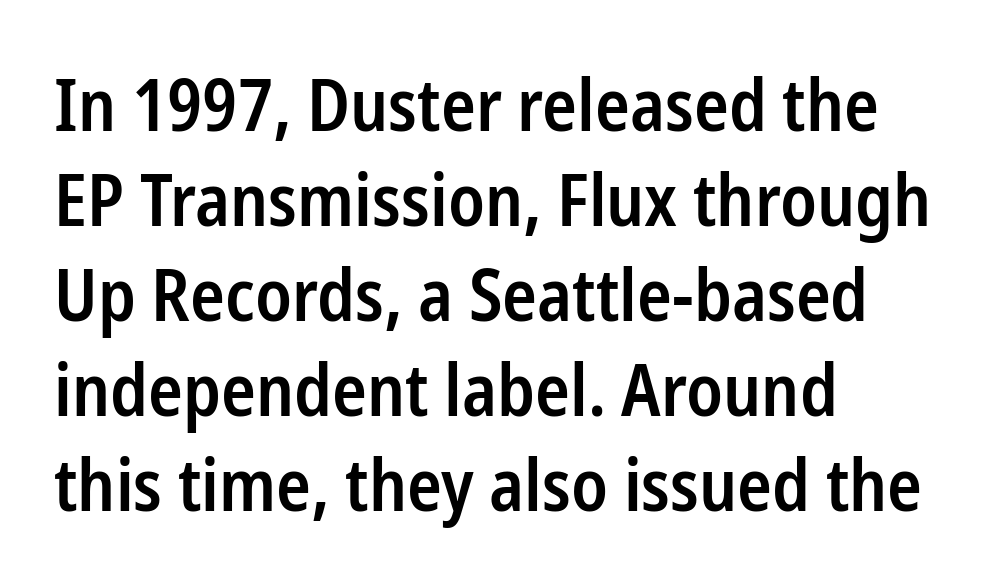
Unlike a traditional serif, this face leaves its strokes unadorned. A classic flush-left, rag-right setting is used for this passage. Clear beneath every line of the passage. Vertical strokes here are truly vertical. You could call the tracking neutral — neither tight nor loose. Interline gaps are of average width in this sample.
